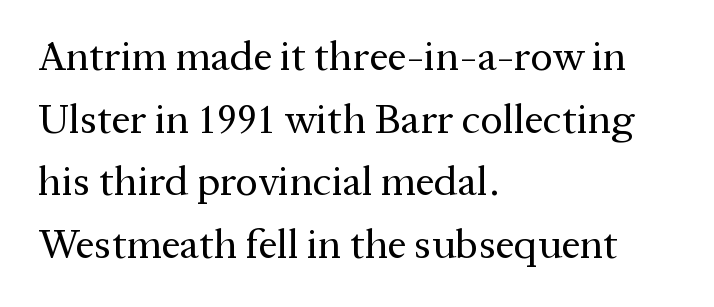
The gaps between neighbouring characters are ordinary and unremarkable. In terms of posture, this sample is upright. Letters have the restrained weight of plain body copy at most. The passage shown is typed in a proportional face where columns would drift. What kind of face is this? One with serifs.
